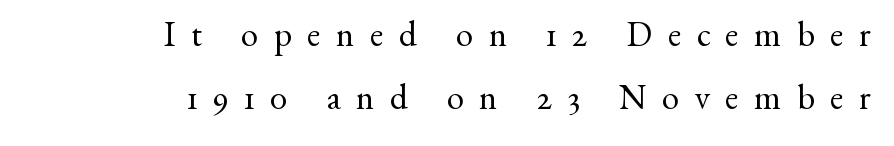
{"serif": "yes", "italic": "no", "bold": "no", "weight": "regular", "width": "normal", "stroke_contrast": "medium", "x_height": "small", "monospaced": "no", "underline": "no", "align": "right", "line_spacing_ratio": 1.81, "letter_spacing": "wide", "letter_spacing_em": 0.44, "glyph_px": 35}
